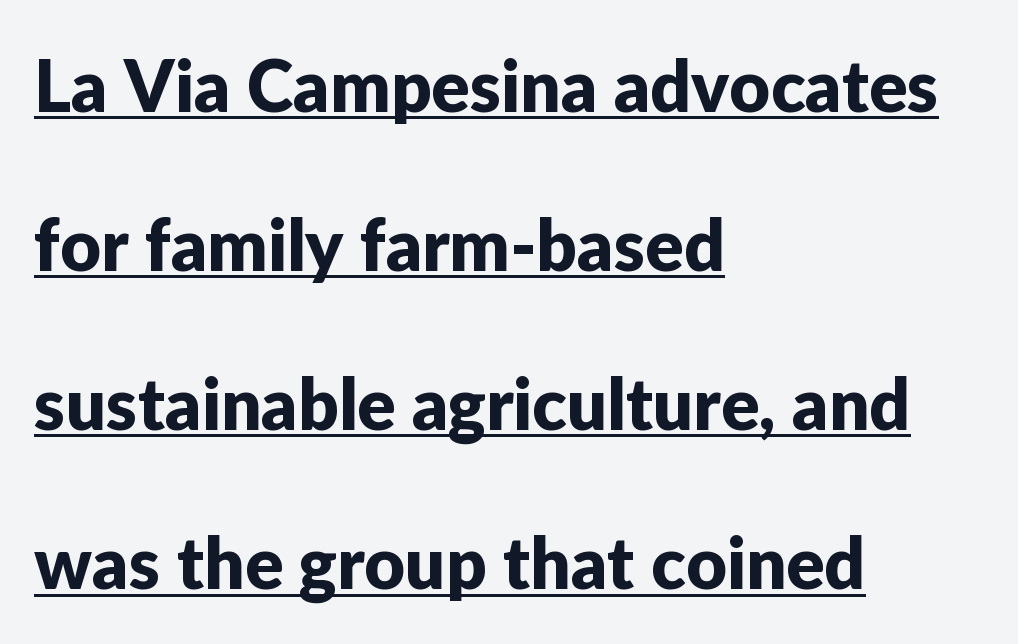
The image shows 71 px sans-serif type, upright; set left-aligned, loose line spacing (2.24x), normal letter spacing, underlined; low stroke contrast and a medium x-height.
